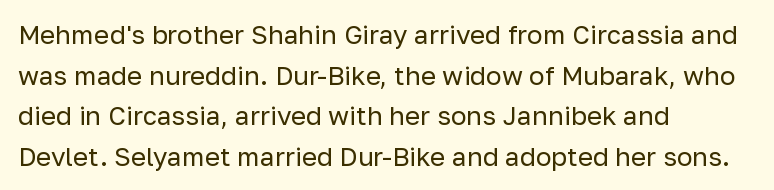
{"italic": "no", "bold": "no", "underline": "no", "align": "left", "line_spacing": "normal", "line_spacing_ratio": 1.56, "letter_spacing": "normal", "letter_spacing_em": 0.0, "glyph_px": 26}
